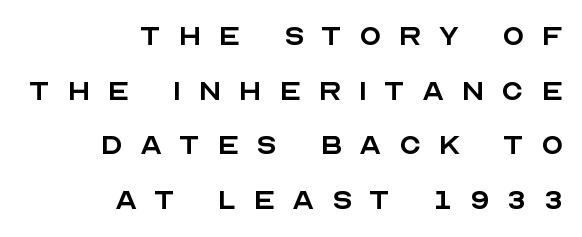
Q: Is the text bold? A: No.
Q: Is the text italic (slanted)? A: No, it is upright.
Q: Is the typeface a serif or a sans-serif typeface? A: Sans-serif.
Q: Is the text underlined? A: No.
Q: How is the paragraph aligned? A: Right-aligned.
Q: Is the spacing between letters normal or unusually wide? A: Unusually wide.
Q: Is the spacing between lines tight, normal or loose? A: Normal.
Q: Width (condensed, normal, or wide)? A: Normal.
Q: x-height? A: Large.
Q: Monospaced? A: No.
